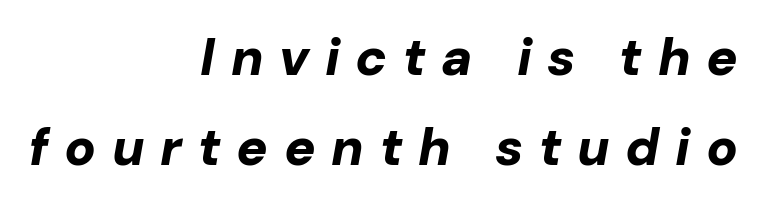
The image shows 52 px bold type, italic (leaning right); set right-aligned, line spacing 1.74x, unusually wide letter spacing (+0.3 em), not underlined; low stroke contrast and a medium x-height.
